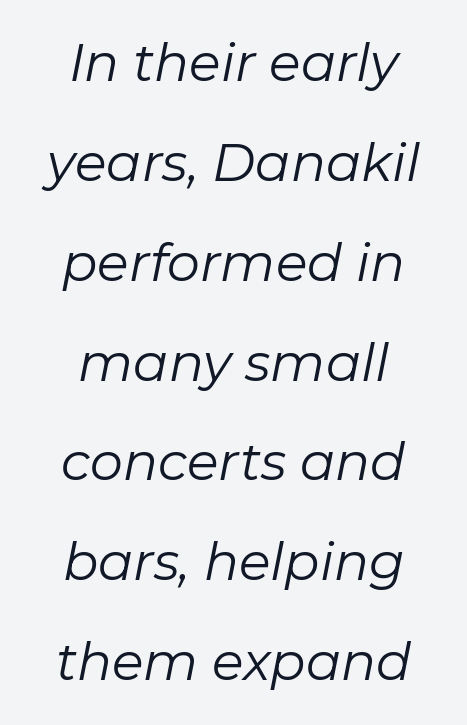
The image shows 52 px regular-weight type, italic (leaning right); set centered, loose line spacing (1.92x), normal letter spacing, not underlined; low stroke contrast and a medium x-height.
